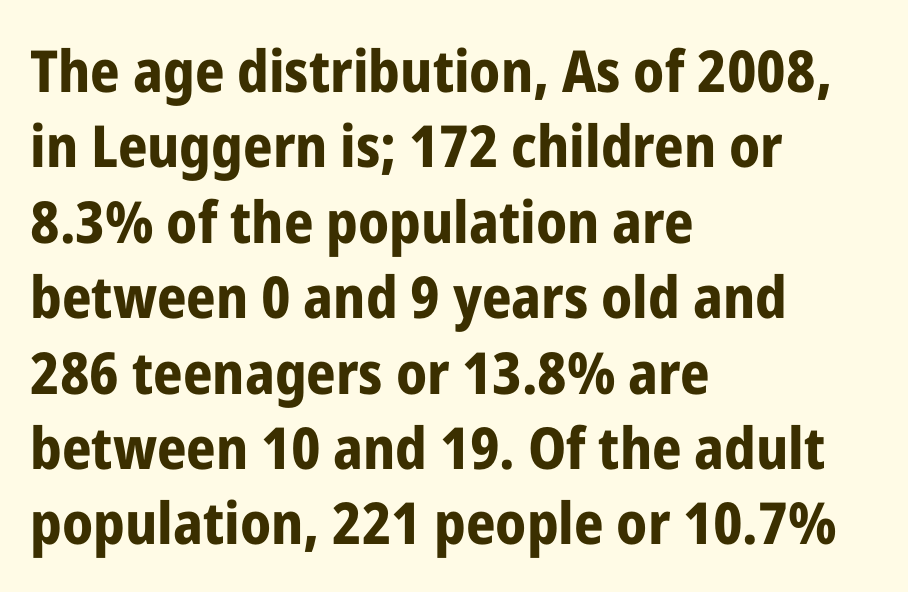
Is this a sans? Yes — the strokes have no serifs. Does the weight exceed regular? Yes, all the way to bold. The letters advance in unequal steps, a hallmark of proportional type. The glyphs are unaccompanied by any horizontal stroke below them. The rendering anchors every line to the left-hand side.
